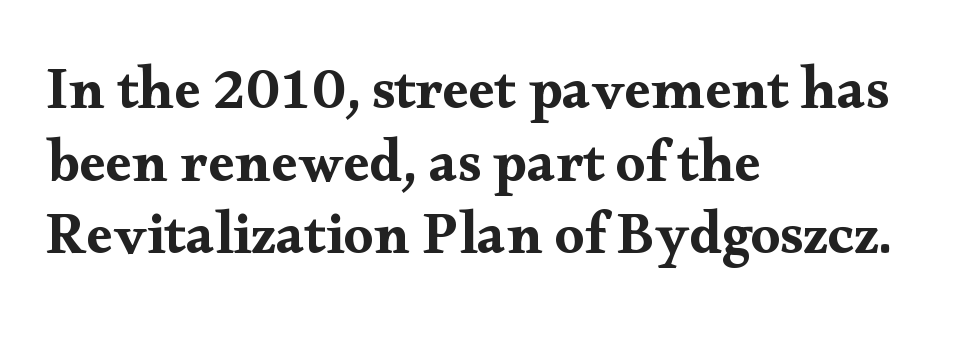
Q: Is the text italic (slanted)? A: No, it is upright.
Q: Is the typeface a serif or a sans-serif typeface? A: Serif.
Q: Is the text underlined? A: No.
Q: How is the paragraph aligned? A: Left-aligned.
Q: Is the spacing between letters normal or unusually wide? A: Normal.
Q: Width (condensed, normal, or wide)? A: Wide.
Q: Stroke contrast? A: Medium.
Q: x-height? A: Small.
Q: Monospaced? A: No.
